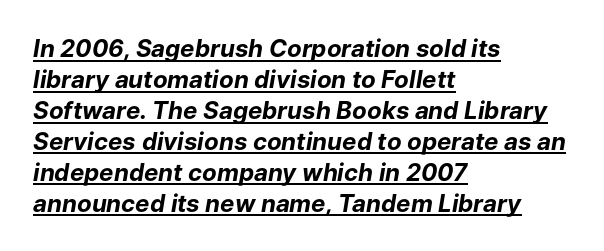
If you measured baseline to baseline, you'd find a middling distance. Glance below the letters and you will spot a drawn line. No extra tracking has been applied to these lines. Slant detected: the letters are inclined. A student would call this left alignment; a typographer would say flush left, rag right. Strong, thick strokes mark this as bold type.
